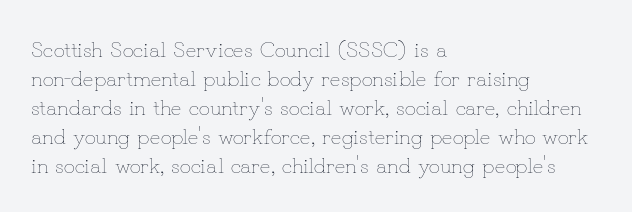
Q: Is the text bold? A: No.
Q: Is the text italic (slanted)? A: No, it is upright.
Q: Is the text underlined? A: No.
Q: How is the paragraph aligned? A: Left-aligned.
Q: Is the spacing between letters normal or unusually wide? A: Normal.
Q: Is the spacing between lines tight, normal or loose? A: Normal.
